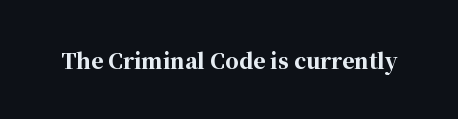
Q: Is the text bold? A: Yes.
Q: Is the text italic (slanted)? A: No, it is upright.
Q: Is the text underlined? A: No.
Q: Is the spacing between letters normal or unusually wide? A: Normal.
